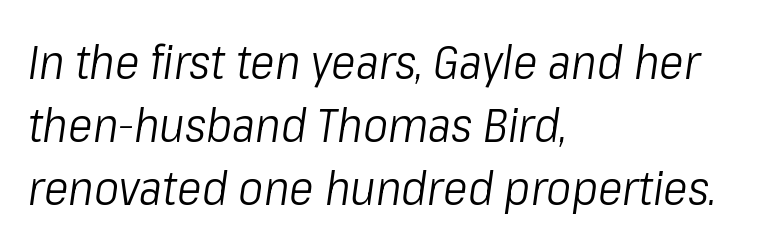
The font sits on the lighter half of the weight spectrum, regular included. Caption: standard tracking, unaltered. Reading down the block, your eye returns to a fixed left position each line. Spacing verdict: proportional, widths tailored to each character. Horizontal bands of white between lines are of average thickness.
